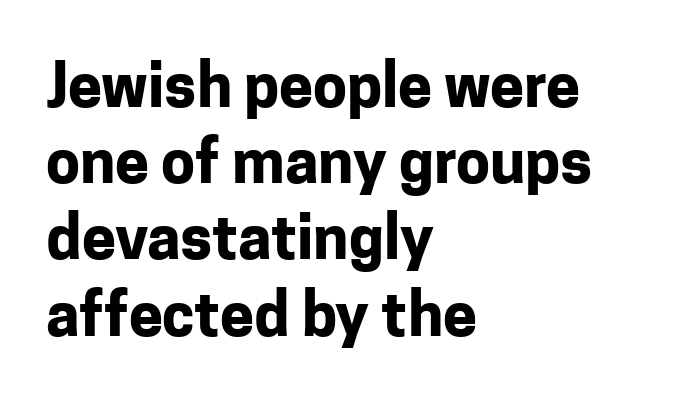
{"serif": "no", "italic": "no", "bold": "yes", "weight": "bold", "width": "normal", "stroke_contrast": "low", "x_height": "medium", "monospaced": "no", "underline": "no", "align": "left", "line_spacing": "normal", "line_spacing_ratio": 1.25, "letter_spacing": "normal", "letter_spacing_em": 0.0, "glyph_px": 61}
